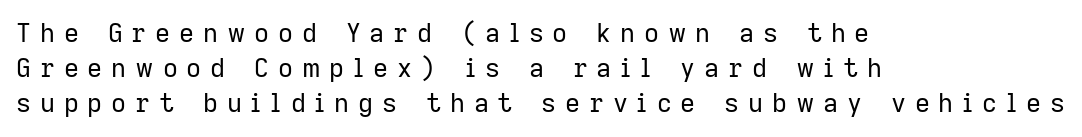
Q: Is the text bold? A: No.
Q: Is the text italic (slanted)? A: No, it is upright.
Q: Is the text underlined? A: No.
Q: How is the paragraph aligned? A: Left-aligned.
Q: Is the spacing between letters normal or unusually wide? A: Unusually wide.
Q: Is the spacing between lines tight, normal or loose? A: Normal.
